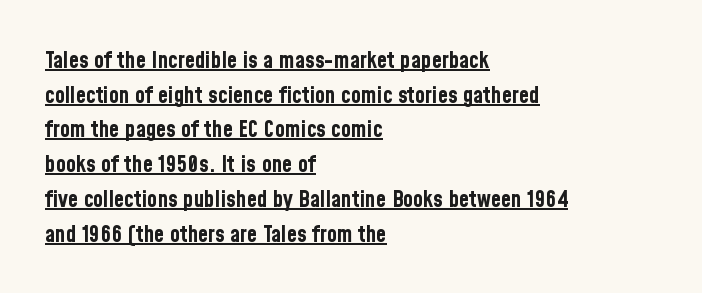
{"italic": "no", "bold": "yes", "underline": "yes", "align": "left", "line_spacing": "normal", "line_spacing_ratio": 1.51, "letter_spacing": "normal", "letter_spacing_em": 0.0, "glyph_px": 23}
